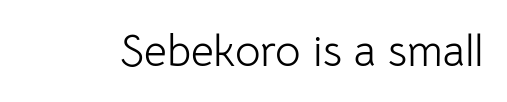
The passage shown is typed in a proportional face where columns would drift. In terms of letterform style, serifs are entirely absent. Decoration check: the copy has no underline. This is not heavy type; no bold has been used.
